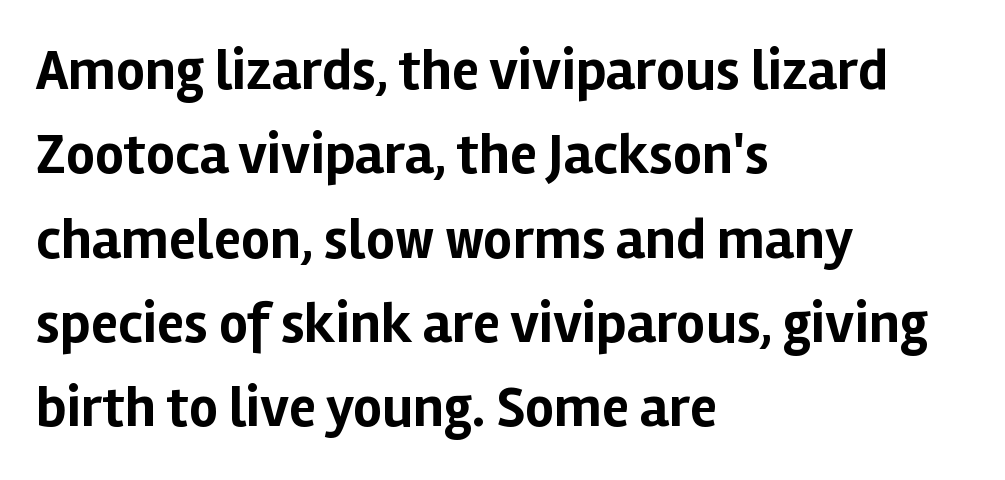
Q: Is the text bold? A: Yes.
Q: Is the text italic (slanted)? A: No, it is upright.
Q: Is the typeface a serif or a sans-serif typeface? A: Sans-serif.
Q: Is the text underlined? A: No.
Q: How is the paragraph aligned? A: Left-aligned.
Q: Is the spacing between letters normal or unusually wide? A: Normal.
Q: Is the spacing between lines tight, normal or loose? A: Normal.
Q: Width (condensed, normal, or wide)? A: Normal.
Q: Stroke contrast? A: Low.
Q: x-height? A: Medium.
Q: Monospaced? A: No.
